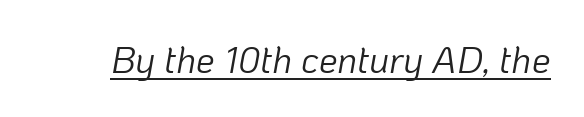
{"italic": "yes", "lean": "right", "slant_degrees": 10, "bold": "no", "weight": "light", "width": "normal", "stroke_contrast": "low", "x_height": "medium", "monospaced": "no", "underline": "yes", "letter_spacing": "normal", "letter_spacing_em": 0.0, "glyph_px": 37}
